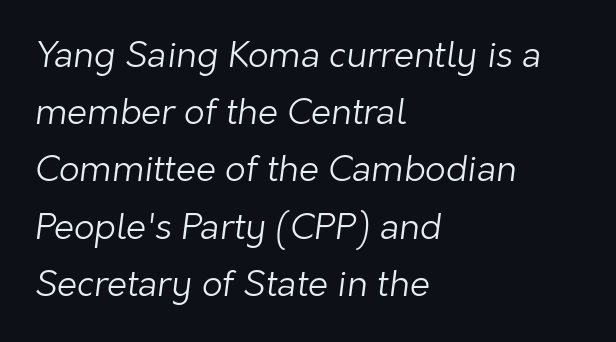
Q: Is the text bold? A: No.
Q: Is the typeface a serif or a sans-serif typeface? A: Sans-serif.
Q: Is the text underlined? A: No.
Q: How is the paragraph aligned? A: Left-aligned.
Q: Is the spacing between letters normal or unusually wide? A: Normal.
Q: Is the spacing between lines tight, normal or loose? A: Normal.
Q: Width (condensed, normal, or wide)? A: Normal.
Q: Stroke contrast? A: Low.
Q: x-height? A: Medium.
Q: Monospaced? A: No.
